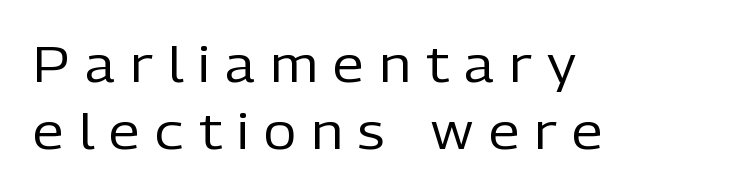
Q: Is the text bold? A: No.
Q: Is the text italic (slanted)? A: No, it is upright.
Q: Is the typeface a serif or a sans-serif typeface? A: Sans-serif.
Q: Is the text underlined? A: No.
Q: How is the paragraph aligned? A: Left-aligned.
Q: Is the spacing between letters normal or unusually wide? A: Unusually wide.
Q: Is the spacing between lines tight, normal or loose? A: Normal.
Q: Width (condensed, normal, or wide)? A: Normal.
Q: Stroke contrast? A: Low.
Q: x-height? A: Medium.
Q: Monospaced? A: No.
